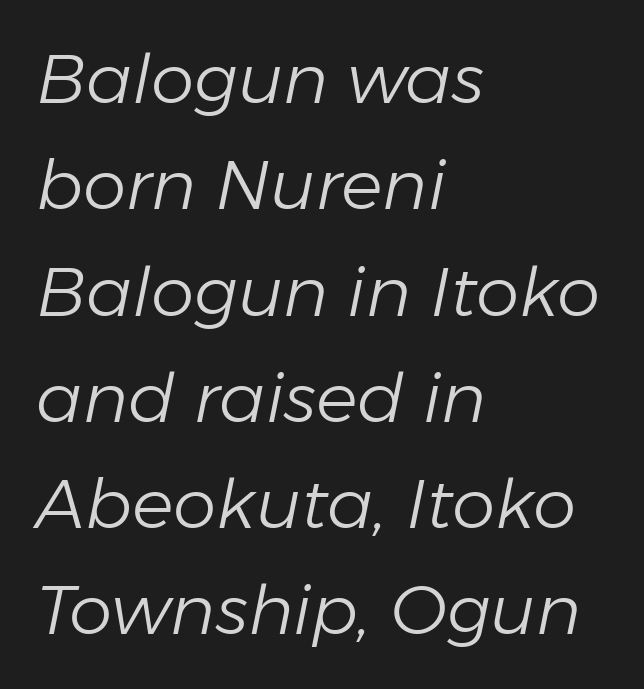
{"italic": "yes", "lean": "right", "slant_degrees": 11, "bold": "no", "weight": "light", "width": "normal", "stroke_contrast": "low", "x_height": "medium", "monospaced": "no", "underline": "no", "align": "left", "line_spacing": "normal", "line_spacing_ratio": 1.54, "letter_spacing": "normal", "letter_spacing_em": 0.0, "glyph_px": 69}
